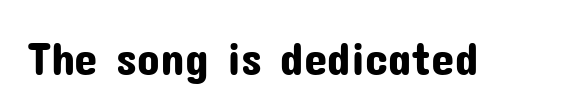
Each letter keeps its own natural width here, so spacing adapts to shape. A typesetter would label this face a sans. Bare-footed words on every line. The passage shown has conventional tracking throughout.
